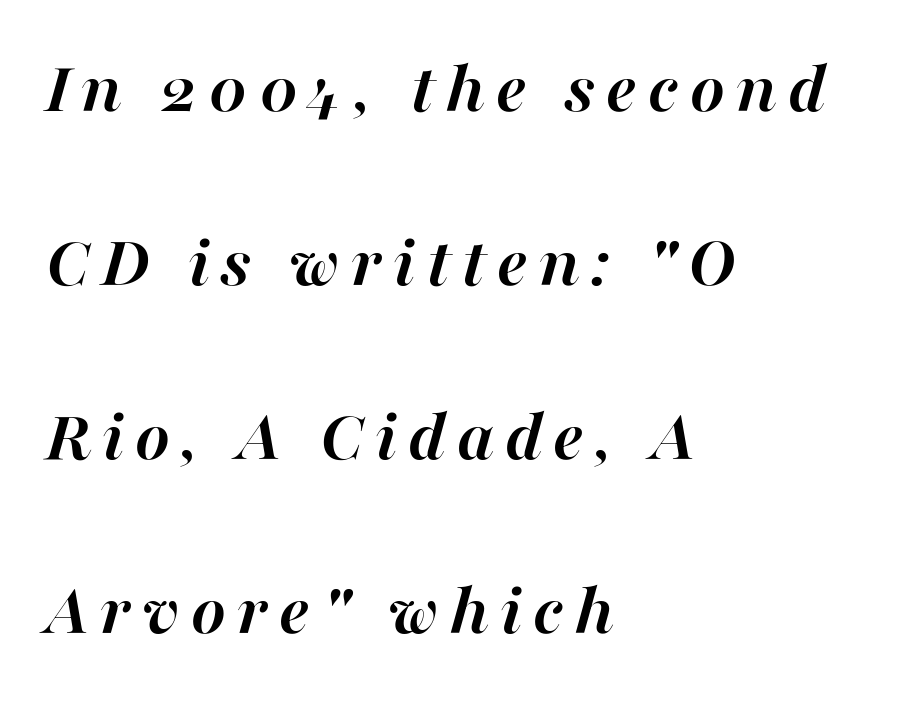
{"italic": "yes", "lean": "right", "slant_degrees": 16, "bold": "yes", "weight": "semibold", "width": "normal", "stroke_contrast": "high", "x_height": "medium", "monospaced": "no", "underline": "no", "align": "left", "line_spacing": "loose", "line_spacing_ratio": 2.35, "glyph_px": 74}
